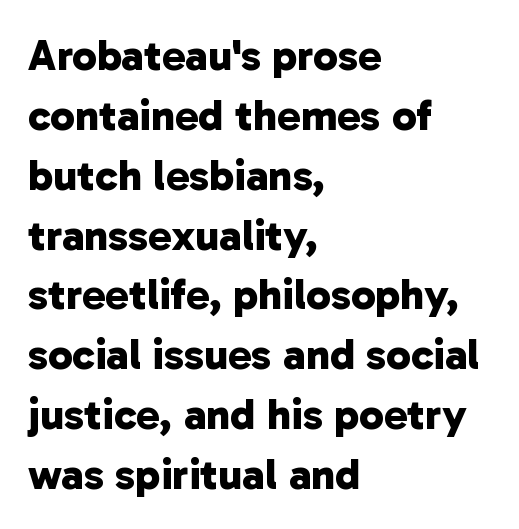
{"serif": "no", "bold": "yes", "weight": "bold", "width": "normal", "stroke_contrast": "low", "x_height": "medium", "monospaced": "no", "underline": "no", "align": "left", "line_spacing": "normal", "line_spacing_ratio": 1.36, "letter_spacing": "normal", "letter_spacing_em": 0.0, "glyph_px": 44}
